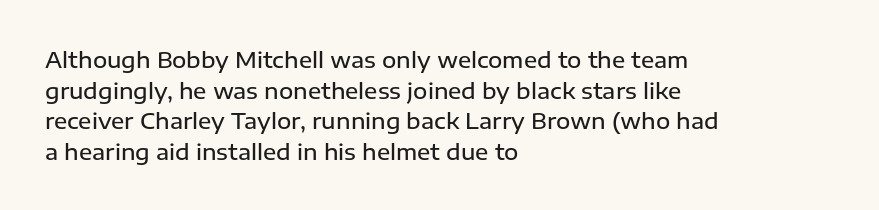
The image shows 22 px text type, upright; set left-aligned, normal line spacing (1.39x), normal letter spacing, not underlined.
